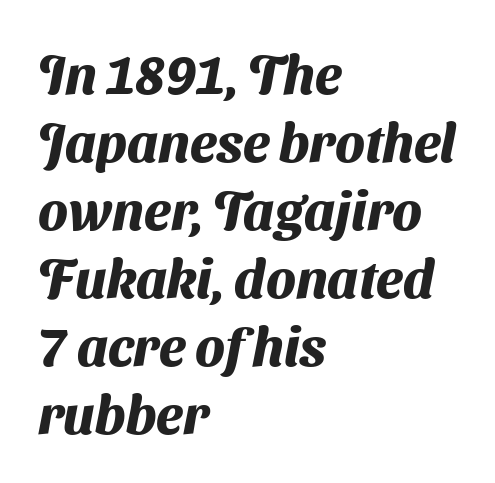
Q: Is the text bold? A: Yes.
Q: Is the typeface a serif or a sans-serif typeface? A: Sans-serif.
Q: Is the text underlined? A: No.
Q: How is the paragraph aligned? A: Left-aligned.
Q: Is the spacing between letters normal or unusually wide? A: Normal.
Q: Is the spacing between lines tight, normal or loose? A: Normal.
Q: Width (condensed, normal, or wide)? A: Normal.
Q: Stroke contrast? A: Medium.
Q: x-height? A: Medium.
Q: Monospaced? A: No.
